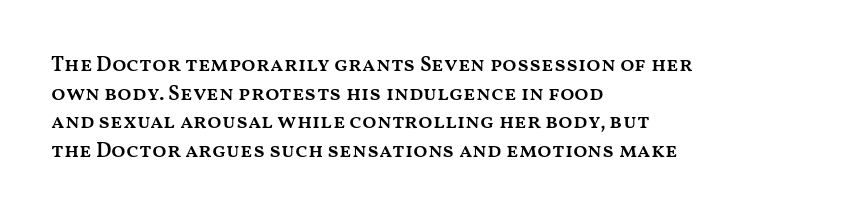
{"italic": "no", "bold": "semi", "underline": "no", "align": "left", "line_spacing": "normal", "line_spacing_ratio": 1.36, "letter_spacing": "normal", "letter_spacing_em": 0.0, "glyph_px": 21}
